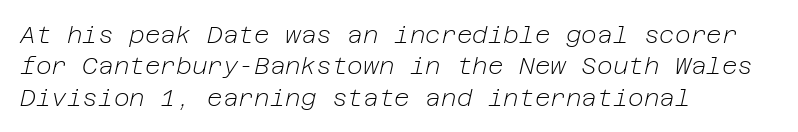
Horizontally, the lines are justified to the leading edge only. The typeface has the unassuming heft of standard copy or less. Is there much room between lines? A standard amount, neither cramped nor airy. Notice how the stems are inclined rather than vertical — that's the hallmark of italics. Honestly, the letter spacing is just normal — you wouldn't notice it. Quick note: underline off.
